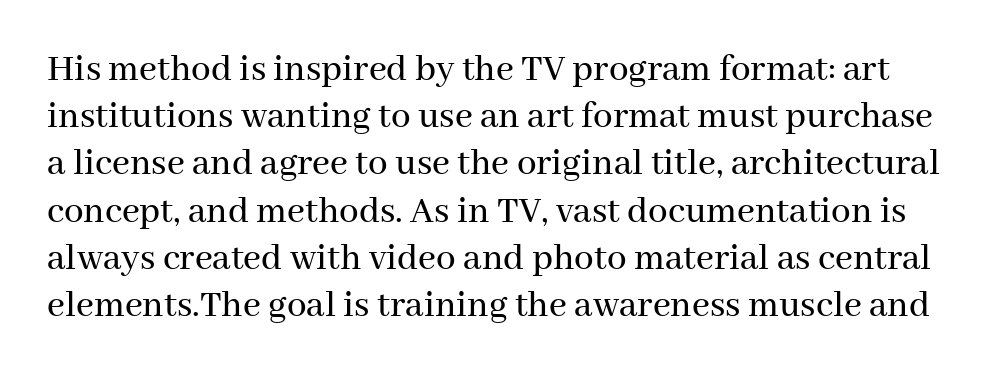
Q: Is the text italic (slanted)? A: No, it is upright.
Q: Is the typeface a serif or a sans-serif typeface? A: Serif.
Q: Is the text underlined? A: No.
Q: Is the spacing between letters normal or unusually wide? A: Normal.
Q: Width (condensed, normal, or wide)? A: Normal.
Q: Stroke contrast? A: Medium.
Q: x-height? A: Medium.
Q: Monospaced? A: No.
